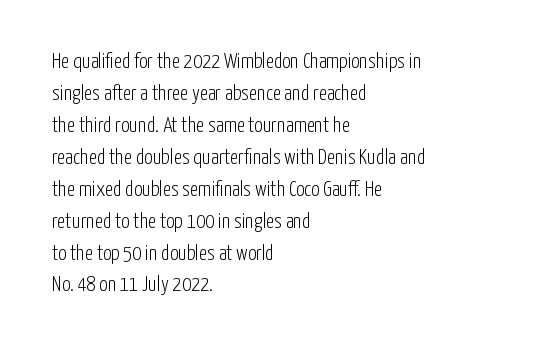
The image shows 21 px text type, upright; set left-aligned, normal line spacing (1.52x), normal letter spacing, not underlined.
